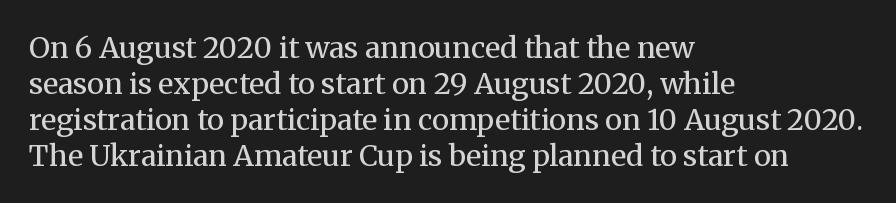
The image shows 29 px regular-weight serif type, upright; set left-aligned, line spacing 1.24x, normal letter spacing, not underlined; medium stroke contrast and a medium x-height.
